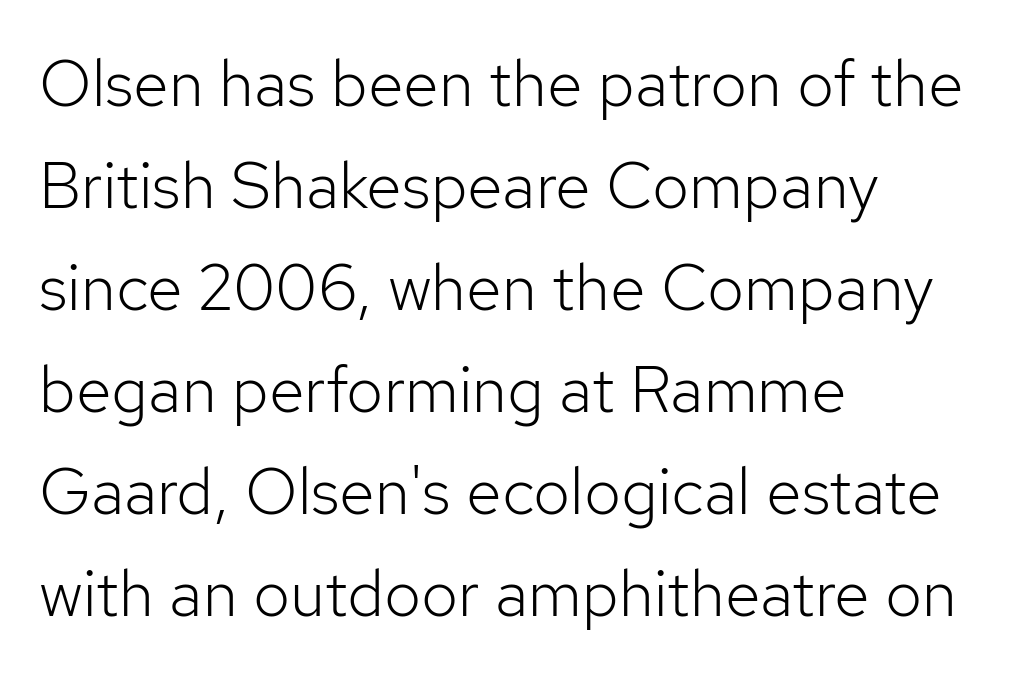
{"serif": "no", "italic": "no", "bold": "no", "weight": "light", "width": "normal", "stroke_contrast": "low", "x_height": "medium", "monospaced": "no", "underline": "no", "align": "left", "line_spacing": "normal", "line_spacing_ratio": 1.57, "letter_spacing": "normal", "letter_spacing_em": 0.0, "glyph_px": 65}
